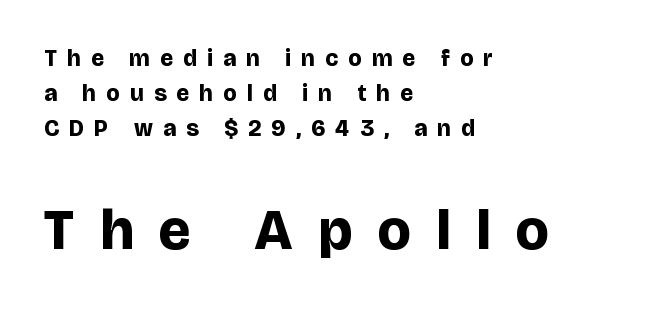
Q: Is the text bold? A: Yes.
Q: Is the text italic (slanted)? A: No, it is upright.
Q: Is the typeface a serif or a sans-serif typeface? A: Sans-serif.
Q: Is the text underlined? A: No.
Q: How is the paragraph aligned? A: Left-aligned.
Q: Is the spacing between letters normal or unusually wide? A: Unusually wide.
Q: Is the spacing between lines tight, normal or loose? A: Normal.
Q: Which block of text is set in a larger size, the first (top) or the second (bottom)? A: The second (bottom) one.
Q: Width (condensed, normal, or wide)? A: Normal.
Q: Stroke contrast? A: Low.
Q: x-height? A: Large.
Q: Monospaced? A: No.
